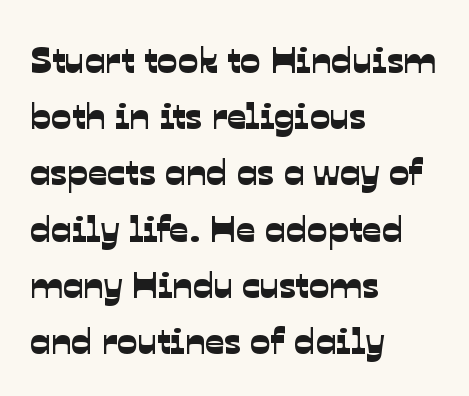
The image shows 38 px sans-serif type; set left-aligned, normal line spacing (1.48x), normal letter spacing, not underlined; low stroke contrast and a medium x-height.
